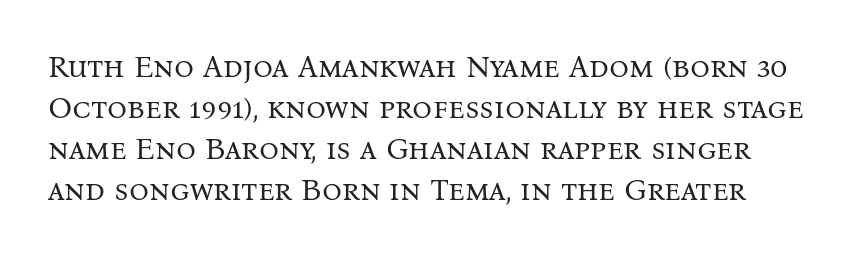
The image shows 31 px regular-weight serif type, upright; set normal line spacing (1.32x), normal letter spacing, not underlined; medium stroke contrast and a medium x-height.
